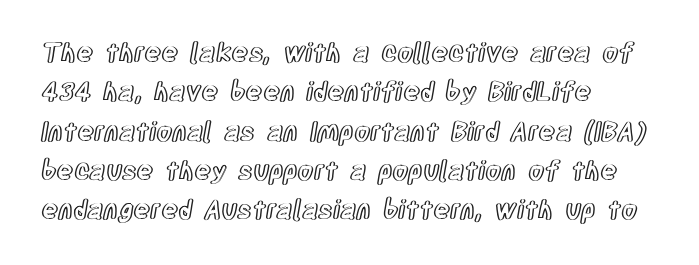
The image shows 26 px text type; set left-aligned, normal line spacing (1.51x), normal letter spacing, not underlined.
